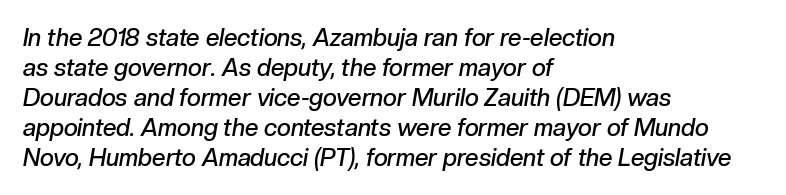
Would a proofreader flag this as italicized? Yes. Compared with typical paragraphs, the rows here are spaced about the same. In CSS terms this would be text-align: left. Caption: standard tracking, unaltered. Slightly chunky letters — semibold, I'd say, not full bold. The area under the type is left untouched.
